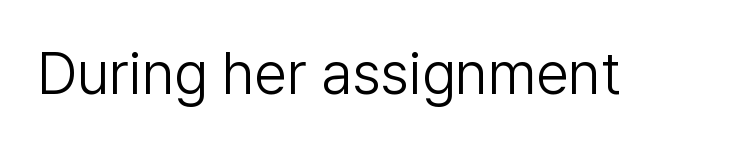
Q: Is the text bold? A: No.
Q: Is the text italic (slanted)? A: No, it is upright.
Q: Is the typeface a serif or a sans-serif typeface? A: Sans-serif.
Q: Is the text underlined? A: No.
Q: Is the spacing between letters normal or unusually wide? A: Normal.
Q: Width (condensed, normal, or wide)? A: Normal.
Q: Stroke contrast? A: Low.
Q: x-height? A: Medium.
Q: Monospaced? A: No.
